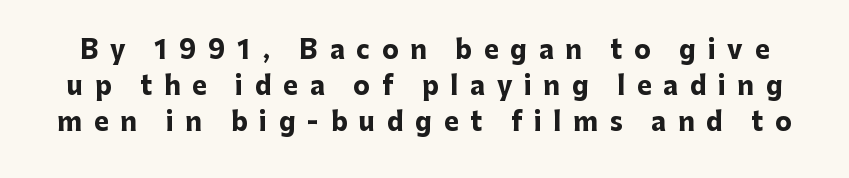
The image shows 25 px bold type, upright; set normal line spacing (1.45x), unusually wide letter spacing (+0.47 em), not underlined.
